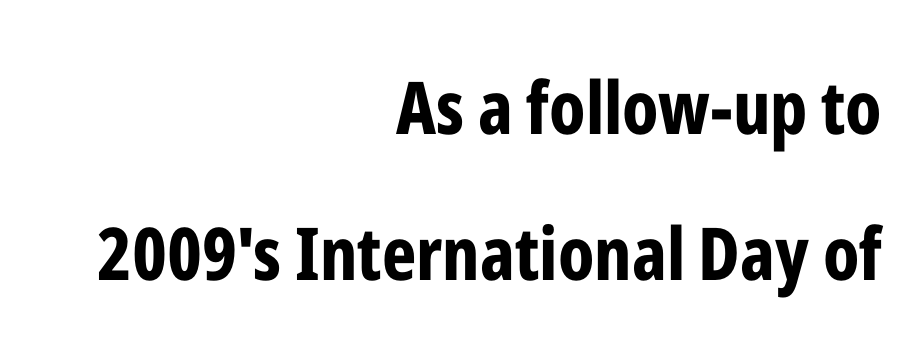
{"serif": "no", "italic": "no", "bold": "yes", "weight": "bold", "width": "condensed", "stroke_contrast": "low", "x_height": "medium", "monospaced": "no", "underline": "no", "align": "right", "line_spacing": "loose", "line_spacing_ratio": 2.0, "letter_spacing": "normal", "letter_spacing_em": 0.0, "glyph_px": 73}
